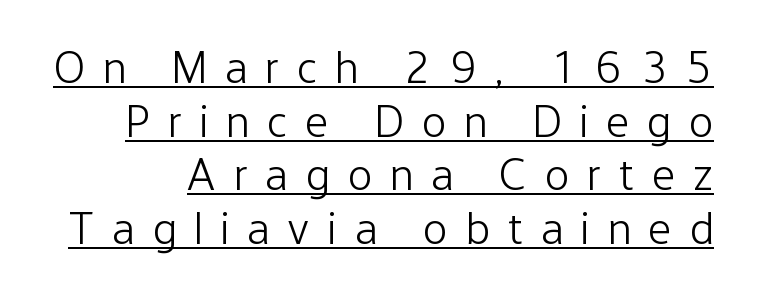
The face used here is proportionally spaced, like ordinary book or web type. The face used here is a sans, in the tradition of grotesques and geometrics. This sample carries an underscore along the baseline area. What stands out about the letter spacing? Its width — letters are far apart. Quick note: not italic, upright.
